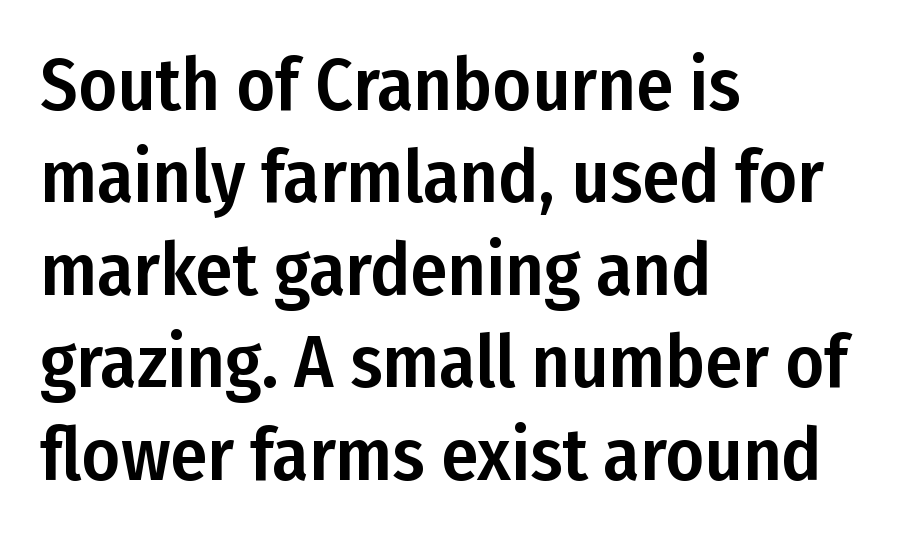
The image shows 74 px condensed sans-serif type, upright; set left-aligned, normal line spacing (1.25x), normal letter spacing, not underlined; low stroke contrast and a medium x-height.
